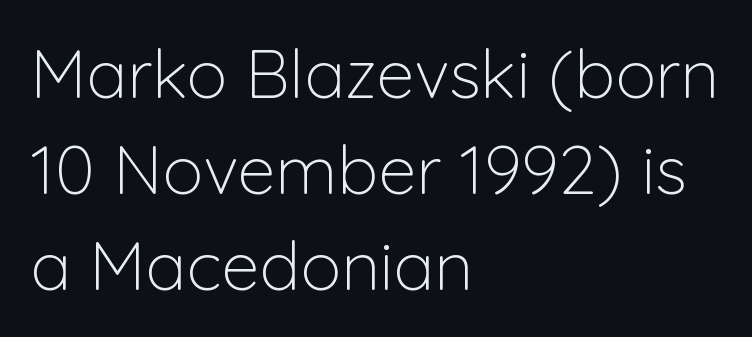
Q: Is the text bold? A: No.
Q: Is the text italic (slanted)? A: No, it is upright.
Q: Is the typeface a serif or a sans-serif typeface? A: Sans-serif.
Q: Is the text underlined? A: No.
Q: How is the paragraph aligned? A: Left-aligned.
Q: Is the spacing between letters normal or unusually wide? A: Normal.
Q: Is the spacing between lines tight, normal or loose? A: Normal.
Q: Width (condensed, normal, or wide)? A: Normal.
Q: Stroke contrast? A: Low.
Q: x-height? A: Medium.
Q: Monospaced? A: No.
